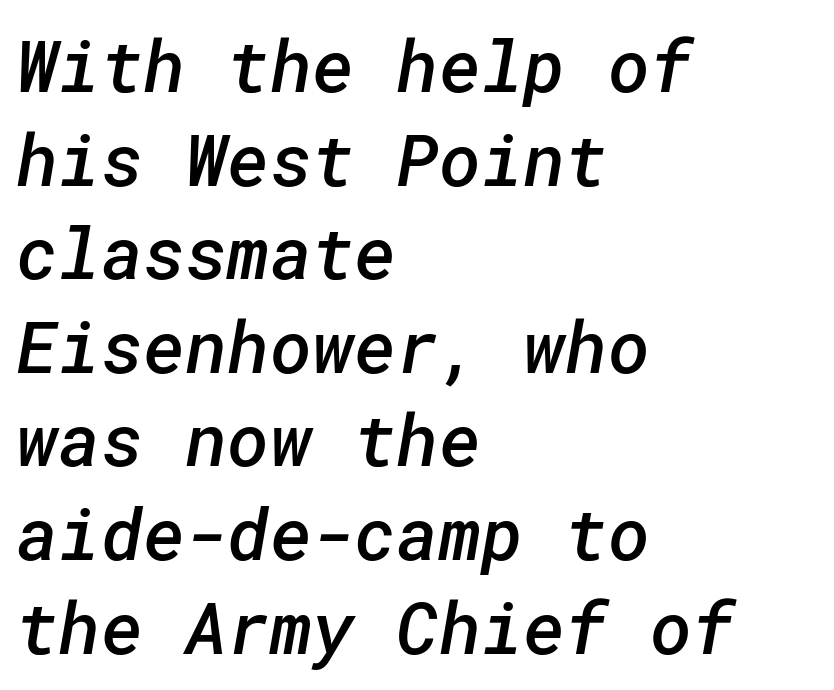
The image shows 72 px semibold sans-serif type; set left-aligned, normal line spacing (1.3x), normal letter spacing, not underlined; low stroke contrast and a medium x-height.
